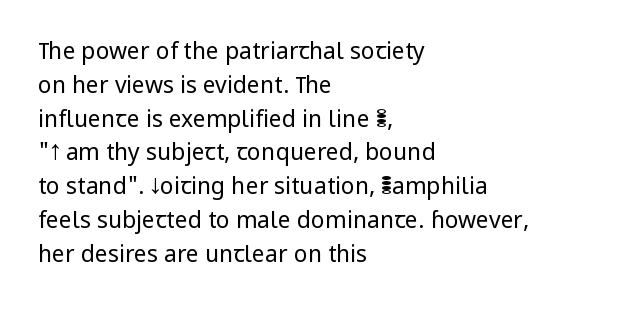
Just letters on the line, the space beneath them empty. Evenly set lines give the paragraph a standard silhouette. Heft: none added — not bold. Notice how the passage keeps a crisp vertical edge on the left only. No extra tracking has been applied to these lines. A roman cut, with each character standing at attention.
